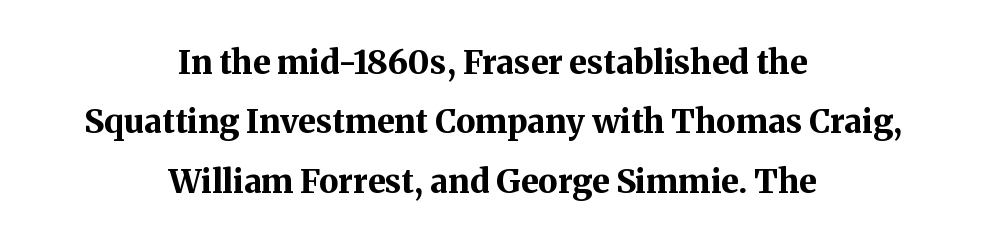
{"serif": "yes", "italic": "no", "bold": "yes", "weight": "bold", "width": "normal", "stroke_contrast": "medium", "x_height": "medium", "monospaced": "no", "underline": "no", "align": "center", "line_spacing_ratio": 1.8, "letter_spacing": "normal", "letter_spacing_em": 0.0, "glyph_px": 33}
